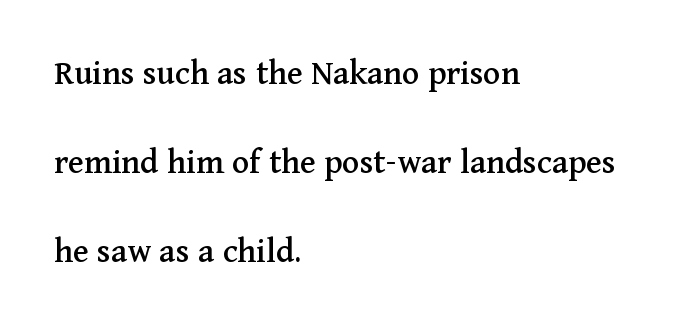
Q: Is the text italic (slanted)? A: No, it is upright.
Q: Is the typeface a serif or a sans-serif typeface? A: Serif.
Q: Is the text underlined? A: No.
Q: How is the paragraph aligned? A: Left-aligned.
Q: Is the spacing between letters normal or unusually wide? A: Normal.
Q: Is the spacing between lines tight, normal or loose? A: Loose.
Q: Width (condensed, normal, or wide)? A: Normal.
Q: Stroke contrast? A: Medium.
Q: x-height? A: Medium.
Q: Monospaced? A: No.
